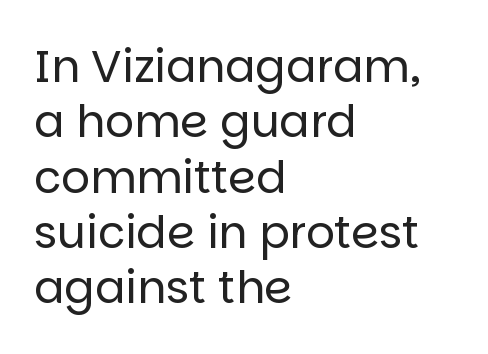
The image shows 45 px regular-weight sans-serif type, upright; set left-aligned, line spacing 1.23x, normal letter spacing, not underlined; low stroke contrast and a large x-height.
